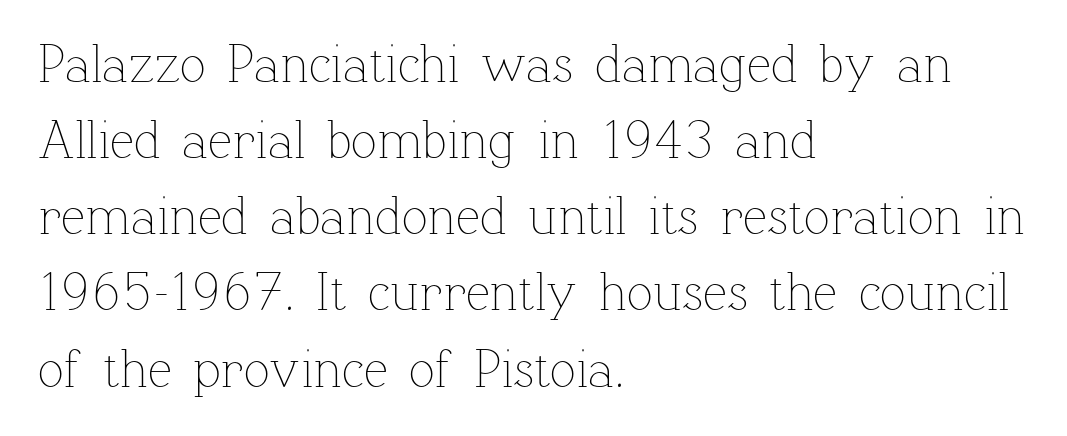
{"italic": "no", "bold": "no", "weight": "thin", "width": "normal", "stroke_contrast": "low", "x_height": "medium", "monospaced": "no", "underline": "no", "align": "left", "line_spacing": "normal", "line_spacing_ratio": 1.41, "letter_spacing": "normal", "letter_spacing_em": 0.0, "glyph_px": 54}
